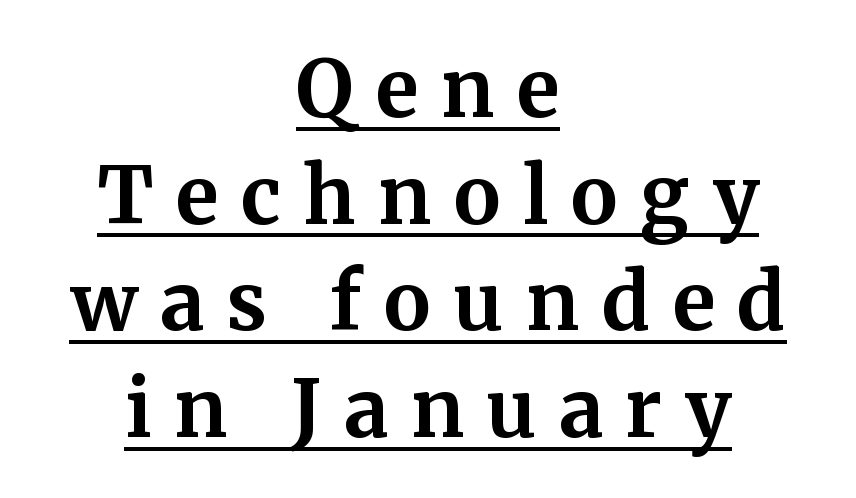
If you measured baseline to baseline, you'd find a middling distance. Notice how the stems are strictly vertical — no italics here. Someone cranked the tracking dial way up on this one. Stroke thickness is high; the sample reads as a true bold. Do the characters align in a grid? No, the font is proportional.
